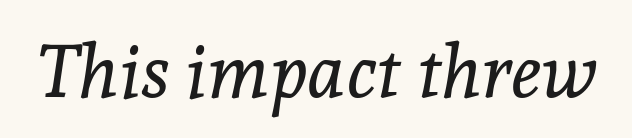
Q: Is the text bold? A: No.
Q: Is the text italic (slanted)? A: Yes, it leans right by about 8 degrees.
Q: Is the typeface a serif or a sans-serif typeface? A: Serif.
Q: Is the text underlined? A: No.
Q: Is the spacing between letters normal or unusually wide? A: Normal.
Q: Width (condensed, normal, or wide)? A: Normal.
Q: x-height? A: Medium.
Q: Monospaced? A: No.
